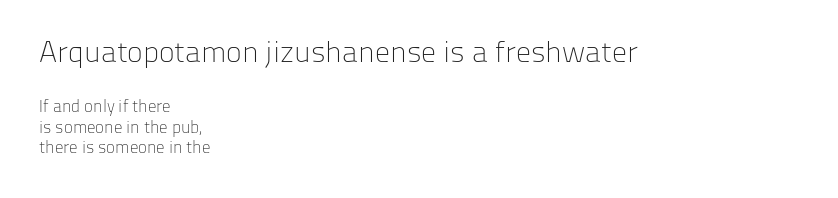
{"serif": "no", "italic": "no", "bold": "no", "weight": "light", "width": "normal", "stroke_contrast": "low", "x_height": "medium", "monospaced": "no", "underline": "no", "align": "left", "line_spacing_ratio": 1.21, "letter_spacing": "normal", "letter_spacing_em": 0.0, "larger_block": "first", "size_ratio": 1.76, "glyph_px": 30}
